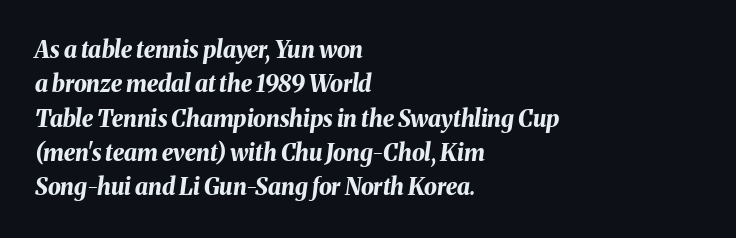
Q: Is the text bold? A: Yes.
Q: Is the text italic (slanted)? A: Yes, it leans right by about 8 degrees.
Q: Is the text underlined? A: No.
Q: How is the paragraph aligned? A: Left-aligned.
Q: Is the spacing between letters normal or unusually wide? A: Normal.
Q: Is the spacing between lines tight, normal or loose? A: Normal.
